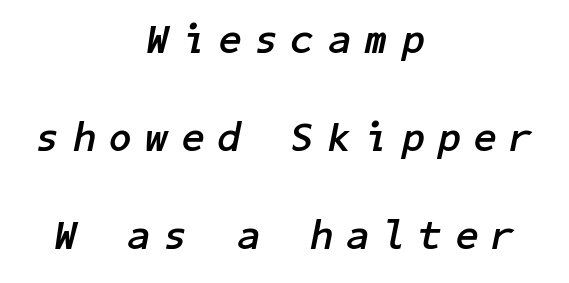
{"italic": "yes", "lean": "right", "slant_degrees": 11, "bold": "yes", "weight": "semibold", "width": "normal", "stroke_contrast": "low", "x_height": "medium", "underline": "no", "align": "center", "line_spacing": "loose", "line_spacing_ratio": 2.39, "letter_spacing": "wide", "letter_spacing_em": 0.34, "glyph_px": 41}
